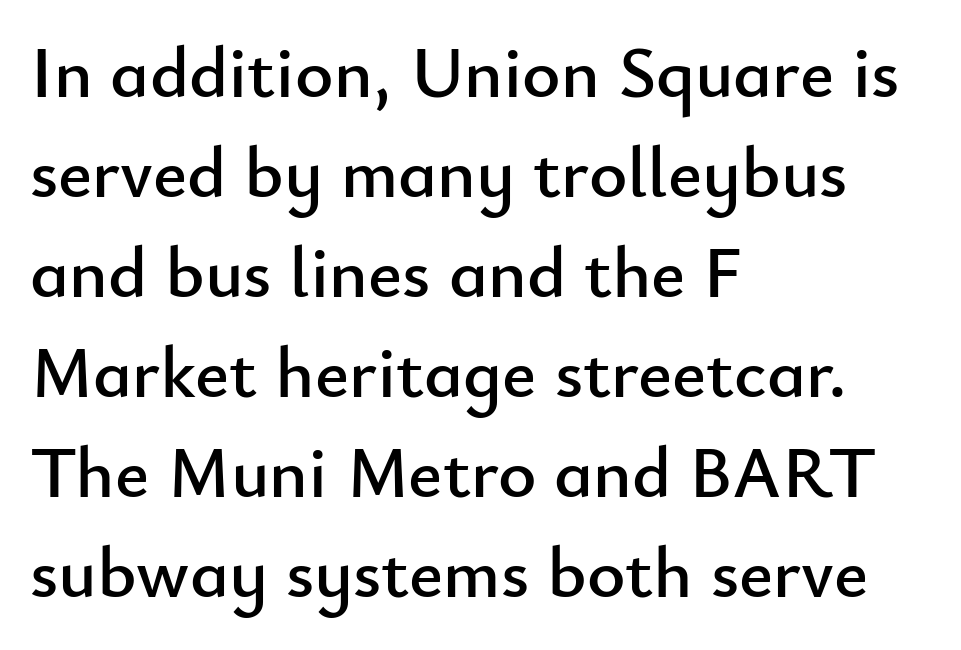
This rendering uses left alignment, leaving the right contour irregular. Posture: straight, roman, zero tilt. Varying glyph widths throughout — classic text-font behaviour. These lines keep a tight, regular rhythm from letter to letter. The words here are not underlined.
